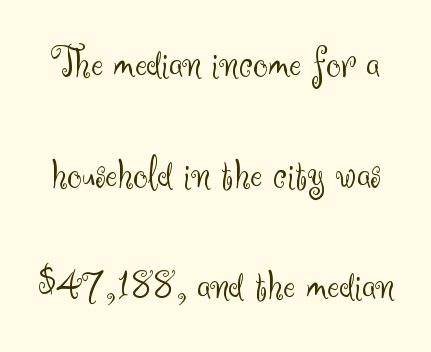
{"serif": "no", "italic": "no", "bold": "no", "weight": "light", "width": "normal", "stroke_contrast": "medium", "x_height": "small", "monospaced": "no", "underline": "no", "line_spacing": "loose", "line_spacing_ratio": 2.47, "letter_spacing": "normal", "letter_spacing_em": 0.0, "glyph_px": 45}
